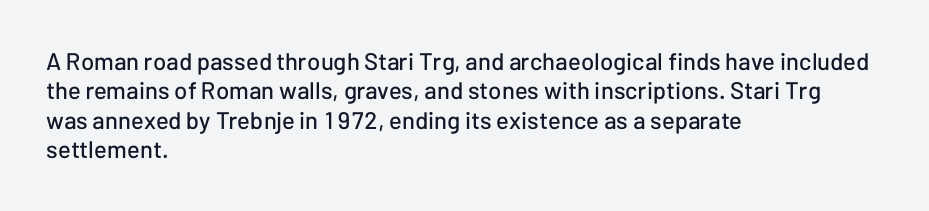
The lettering stays uniformly vertical, giving the passage a roman look. The letterforms sit shoulder to shoulder at normal distance. The setting favours the left margin, as ordinary paragraphs usually do. Decoration check: the copy has no underline.
